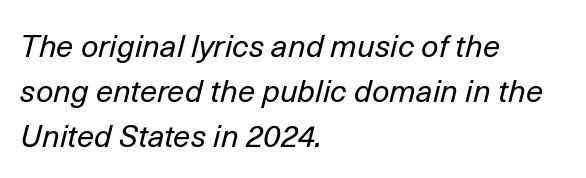
This rendering leaves character spacing at its baseline value. These lines stack with their left ends in a neat column. Evenly set lines give the paragraph a standard silhouette. Descender tails drop into unmarked territory. Ink coverage per letter is moderate at most. The font's italic variant was chosen for this text.
